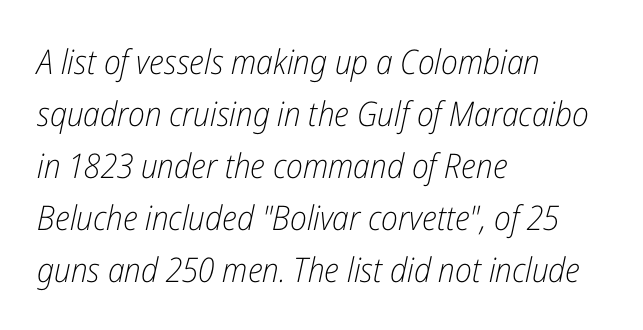
Leading matches the norm, producing a regular column. These lines were composed using italics. Unmarked baselines from the first word to the last. Casual observation: everything's shoved over to the left. Letter spacing: default. No extra ink here — the face is not bold.
